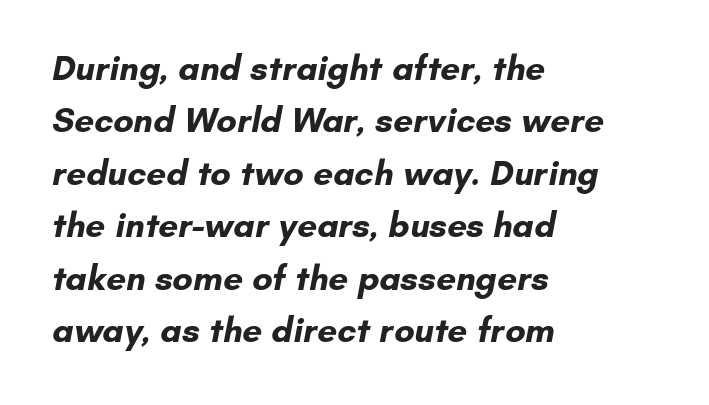
Q: Is the text bold? A: Yes.
Q: Is the typeface a serif or a sans-serif typeface? A: Sans-serif.
Q: Is the text underlined? A: No.
Q: How is the paragraph aligned? A: Left-aligned.
Q: Is the spacing between letters normal or unusually wide? A: Normal.
Q: Is the spacing between lines tight, normal or loose? A: Normal.
Q: Width (condensed, normal, or wide)? A: Normal.
Q: Stroke contrast? A: Low.
Q: x-height? A: Small.
Q: Monospaced? A: No.
